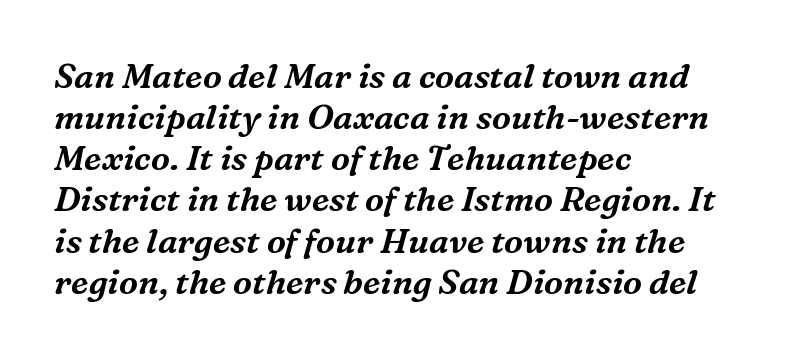
{"serif": "yes", "italic": "yes", "lean": "right", "slant_degrees": 16, "width": "normal", "stroke_contrast": "medium", "x_height": "medium", "monospaced": "no", "underline": "no", "align": "left", "line_spacing_ratio": 1.21, "letter_spacing": "normal", "letter_spacing_em": 0.0, "glyph_px": 34}
